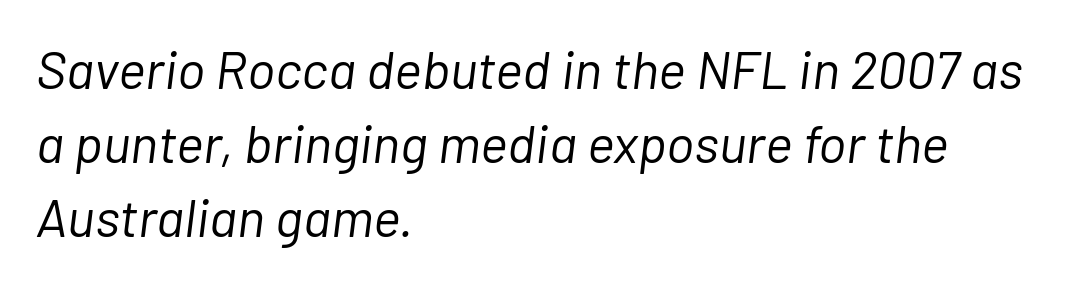
Q: Is the text bold? A: No.
Q: Is the text italic (slanted)? A: Yes, it leans right by about 7 degrees.
Q: Is the text underlined? A: No.
Q: How is the paragraph aligned? A: Left-aligned.
Q: Is the spacing between letters normal or unusually wide? A: Normal.
Q: Is the spacing between lines tight, normal or loose? A: Normal.
Q: Width (condensed, normal, or wide)? A: Normal.
Q: Stroke contrast? A: Low.
Q: x-height? A: Medium.
Q: Monospaced? A: No.
